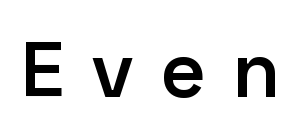
{"serif": "no", "italic": "no", "bold": "semi", "weight": "semibold", "width": "normal", "stroke_contrast": "low", "x_height": "medium", "monospaced": "no", "underline": "no", "letter_spacing": "wide", "letter_spacing_em": 0.33, "glyph_px": 79}
